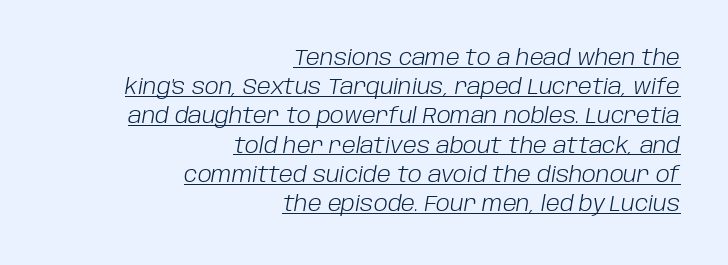
Q: Is the text bold? A: No.
Q: Is the text italic (slanted)? A: Yes, it leans right by about 10 degrees.
Q: Is the text underlined? A: Yes.
Q: How is the paragraph aligned? A: Right-aligned.
Q: Is the spacing between letters normal or unusually wide? A: Normal.
Q: Is the spacing between lines tight, normal or loose? A: Normal.
